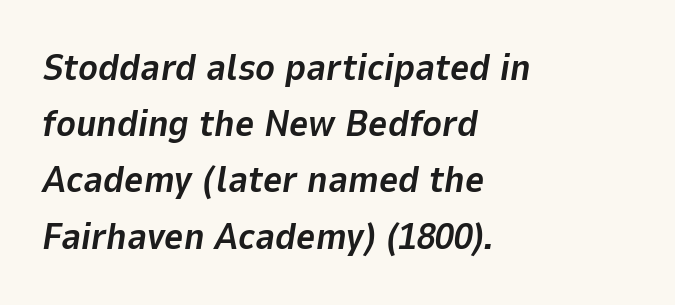
Q: Is the text bold? A: Yes.
Q: Is the text italic (slanted)? A: Yes, it leans right by about 9 degrees.
Q: Is the text underlined? A: No.
Q: How is the paragraph aligned? A: Left-aligned.
Q: Is the spacing between letters normal or unusually wide? A: Normal.
Q: Is the spacing between lines tight, normal or loose? A: Normal.
Q: Width (condensed, normal, or wide)? A: Normal.
Q: Stroke contrast? A: Low.
Q: x-height? A: Medium.
Q: Monospaced? A: No.
